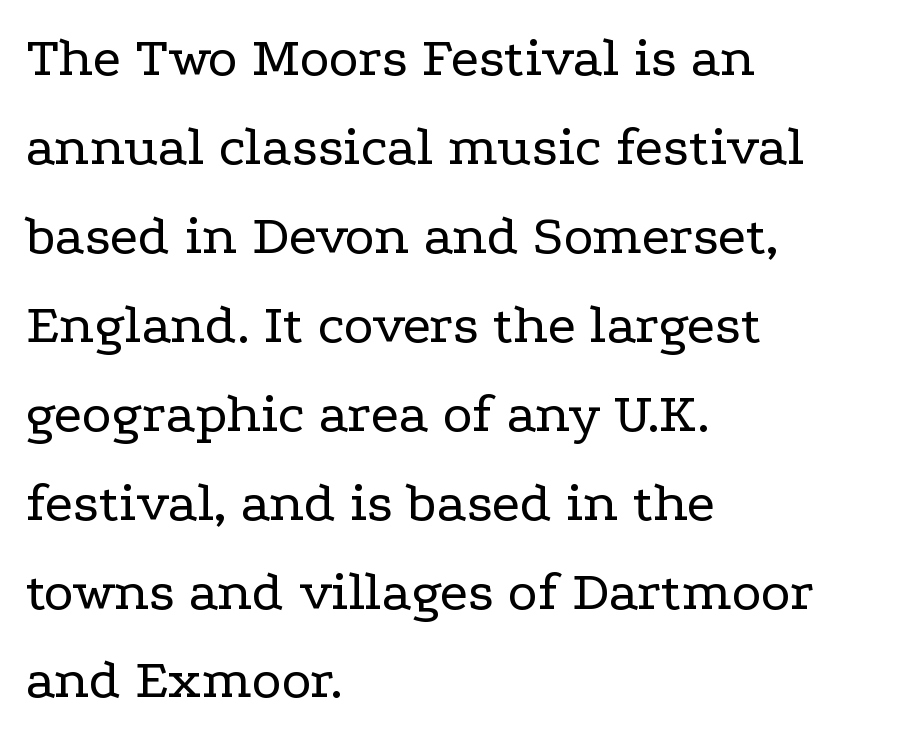
Weight: regular or lighter. Spacing verdict: proportional, widths tailored to each character. Vertical strokes here are truly vertical. The type is set solid horizontally, with unmodified tracking. Words float on clear page, feet unadorned. Line spacing here is normal.
